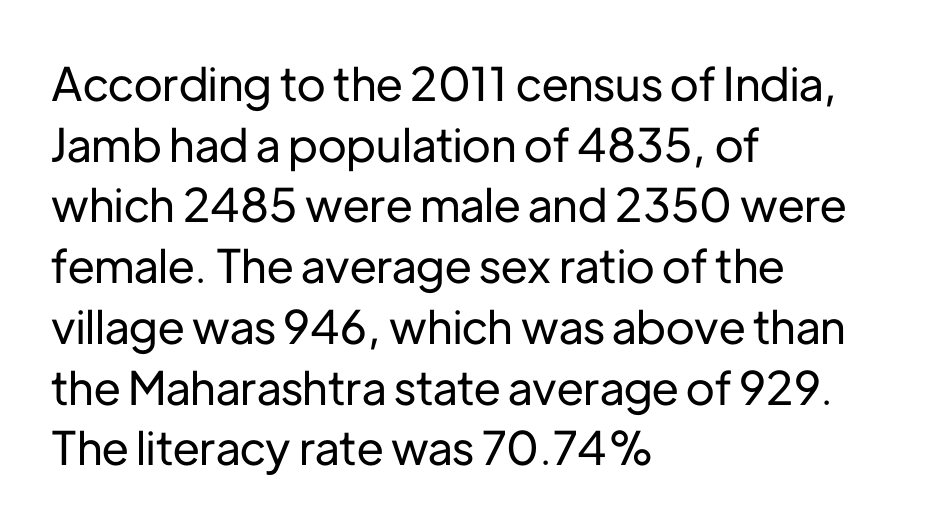
Q: Is the text italic (slanted)? A: No, it is upright.
Q: Is the typeface a serif or a sans-serif typeface? A: Sans-serif.
Q: Is the text underlined? A: No.
Q: How is the paragraph aligned? A: Left-aligned.
Q: Is the spacing between letters normal or unusually wide? A: Normal.
Q: Is the spacing between lines tight, normal or loose? A: Normal.
Q: Width (condensed, normal, or wide)? A: Normal.
Q: Stroke contrast? A: Low.
Q: x-height? A: Medium.
Q: Monospaced? A: No.
